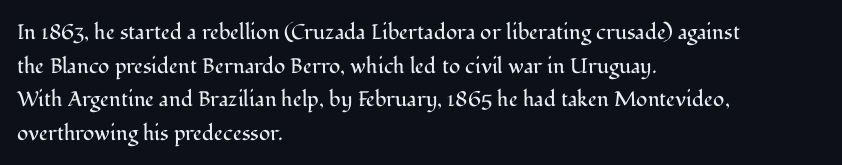
The font's upright variant was chosen for this text. Does the leading feel generous? No, just average. Letters rest on an invisible, unmarked baseline. Heft: none added — not bold. Typeset ragged right — the left edge is the straight one.
